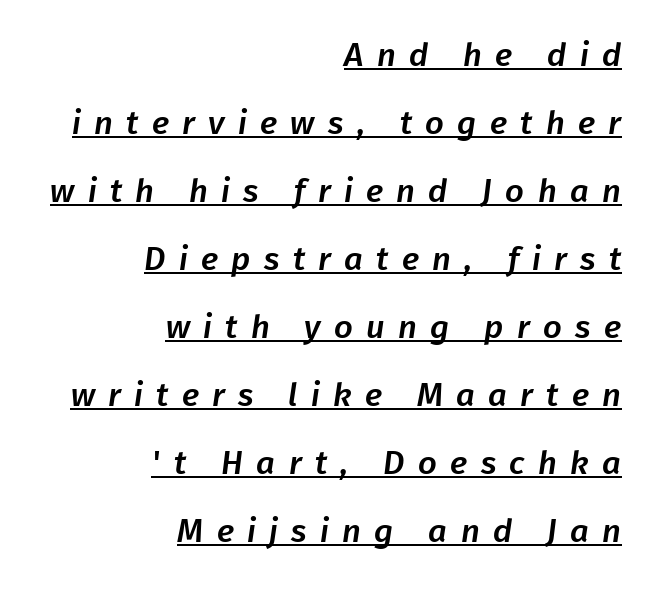
The typesetter has applied underlining to the passage shown. The face used here is rendered with a markedly widened letterfit. Spacing verdict: proportional, widths tailored to each character. Widely set lines give the paragraph a tall, airy silhouette. This is sans-serif lettering, the kind often seen on screens and signage. A student would call this right alignment; a typographer would say flush right, rag left.
